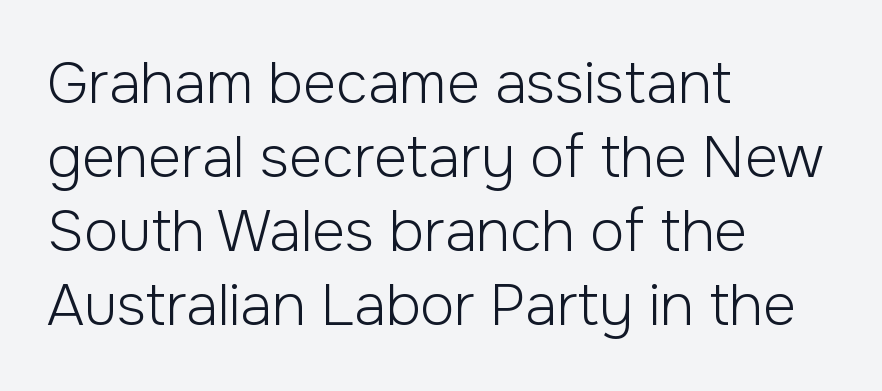
The image shows 57 px light sans-serif type, upright; set left-aligned, normal line spacing (1.3x), normal letter spacing, not underlined; low stroke contrast and a medium x-height.
